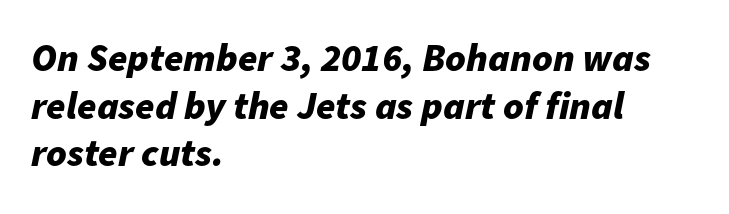
The image shows 39 px bold type, italic (leaning right); set left-aligned, line spacing 1.22x, normal letter spacing, not underlined; low stroke contrast and a medium x-height.
